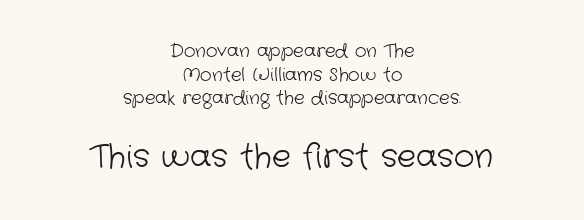
{"serif": "no", "bold": "no", "weight": "light", "width": "normal", "stroke_contrast": "low", "x_height": "medium", "monospaced": "no", "underline": "no", "align": "center", "line_spacing": "normal", "line_spacing_ratio": 1.31, "letter_spacing": "normal", "letter_spacing_em": 0.0, "larger_block": "second", "size_ratio": 1.78, "glyph_px": 32}
